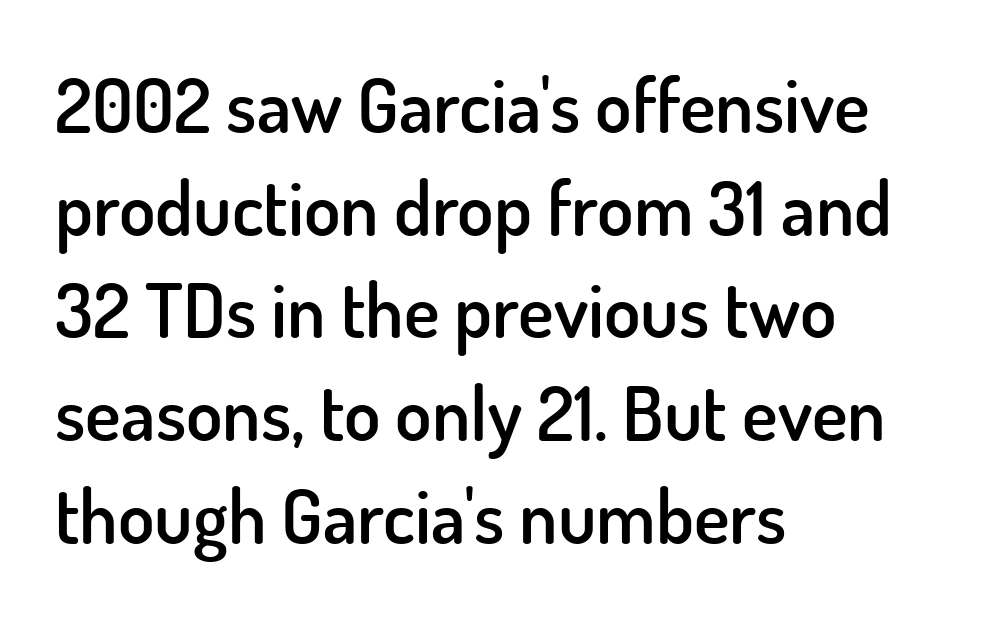
Q: Is the text bold? A: Semi-bold.
Q: Is the text italic (slanted)? A: No, it is upright.
Q: Is the typeface a serif or a sans-serif typeface? A: Sans-serif.
Q: Is the text underlined? A: No.
Q: How is the paragraph aligned? A: Left-aligned.
Q: Is the spacing between letters normal or unusually wide? A: Normal.
Q: Is the spacing between lines tight, normal or loose? A: Normal.
Q: Width (condensed, normal, or wide)? A: Normal.
Q: Stroke contrast? A: Low.
Q: x-height? A: Small.
Q: Monospaced? A: No.
